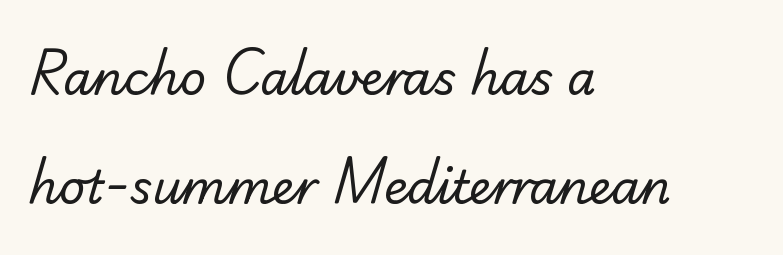
The image shows 46 px regular-weight sans-serif type; set left-aligned, loose line spacing (2.36x), normal letter spacing, not underlined; low stroke contrast and a small x-height.
